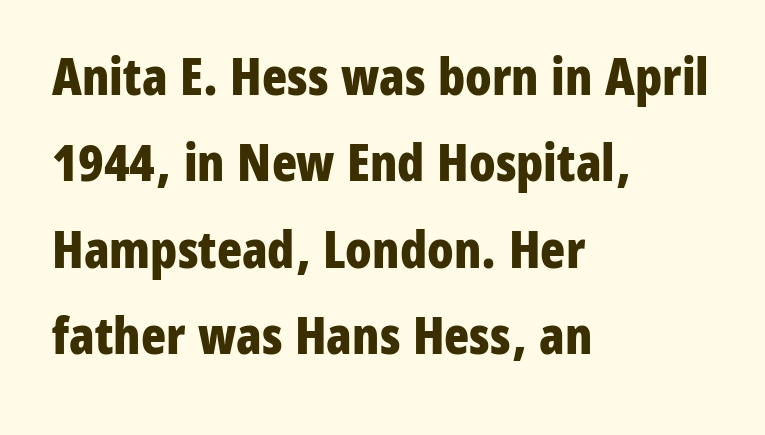
The image shows 52 px bold, condensed sans-serif type, upright; set left-aligned, normal line spacing (1.66x), normal letter spacing, not underlined; low stroke contrast and a medium x-height.
